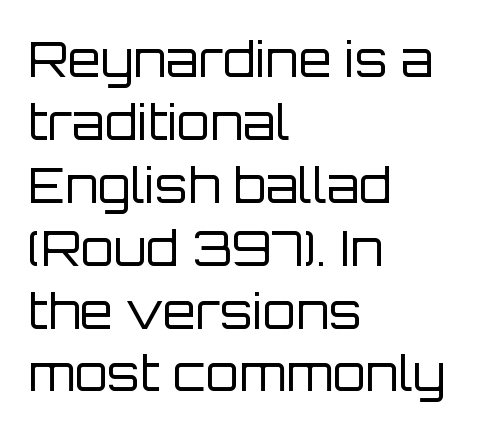
{"serif": "no", "italic": "no", "bold": "no", "weight": "regular", "width": "normal", "stroke_contrast": "low", "x_height": "large", "monospaced": "no", "underline": "no", "align": "left", "line_spacing": "normal", "line_spacing_ratio": 1.31, "letter_spacing": "normal", "letter_spacing_em": 0.0, "glyph_px": 48}
